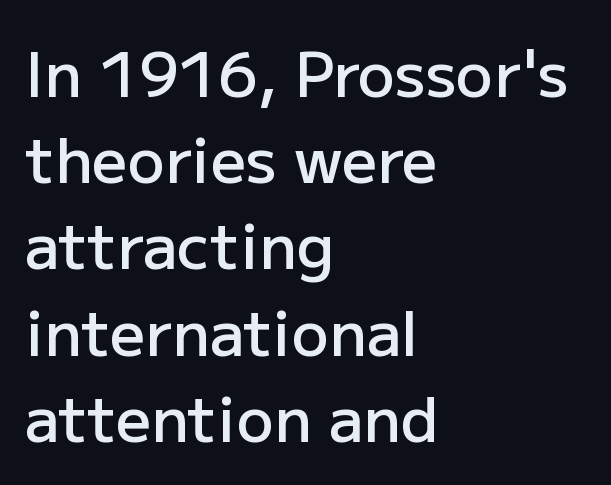
This block has exactly the height ordinary leading produces. The passage shown is typed in a proportional face where columns would drift. Characters follow at the spacing the type designer built in. The axis of the letterforms is exactly vertical.
